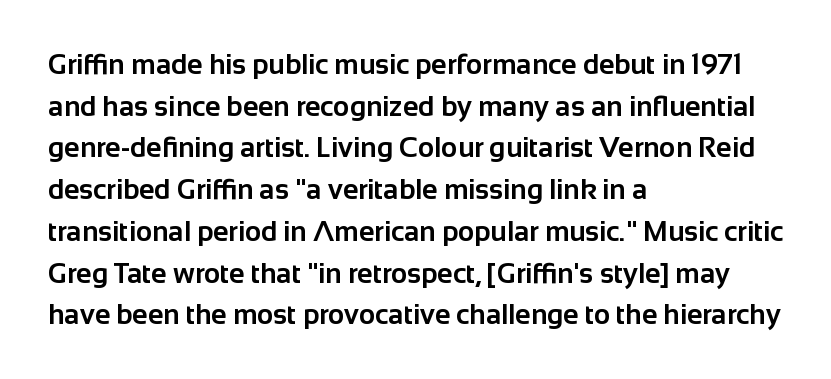
This rendering uses left alignment, leaving the right contour irregular. This is sans-serif lettering, the kind often seen on screens and signage. Do the letters lean? They stand straight. Glyph-to-glyph distance matches everyday printed text. Students, observe: this is what conventionally led text looks like.
